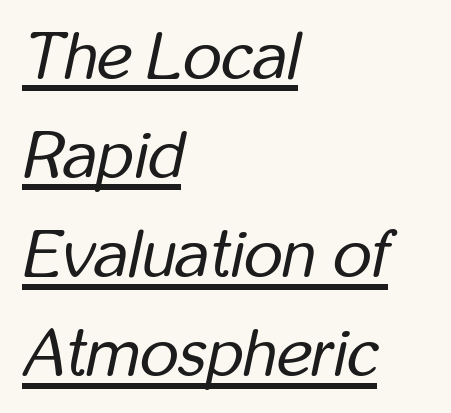
The image shows 67 px regular-weight, condensed type, italic (leaning right); set left-aligned, normal line spacing (1.48x), normal letter spacing, underlined; low stroke contrast and a medium x-height.
